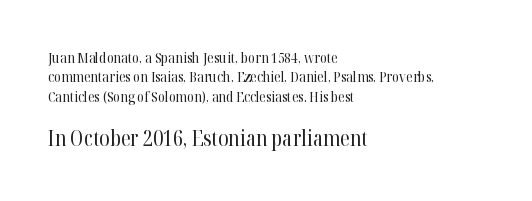
Q: Is the text bold? A: No.
Q: Is the text italic (slanted)? A: No, it is upright.
Q: Is the text underlined? A: No.
Q: How is the paragraph aligned? A: Left-aligned.
Q: Is the spacing between letters normal or unusually wide? A: Normal.
Q: Is the spacing between lines tight, normal or loose? A: Normal.
Q: Which block of text is set in a larger size, the first (top) or the second (bottom)? A: The second (bottom) one.
